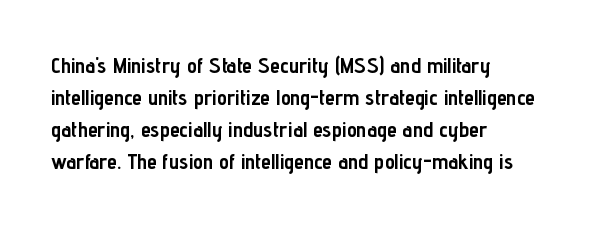
Q: Is the text bold? A: Yes.
Q: Is the text italic (slanted)? A: No, it is upright.
Q: Is the text underlined? A: No.
Q: How is the paragraph aligned? A: Left-aligned.
Q: Is the spacing between letters normal or unusually wide? A: Normal.
Q: Is the spacing between lines tight, normal or loose? A: Normal.
